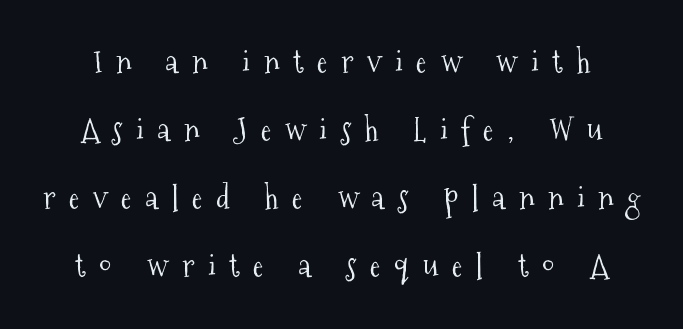
The image shows 32 px light, condensed serif type, upright; set loose line spacing (2.13x), unusually wide letter spacing (+0.43 em), not underlined; medium stroke contrast and a medium x-height.
